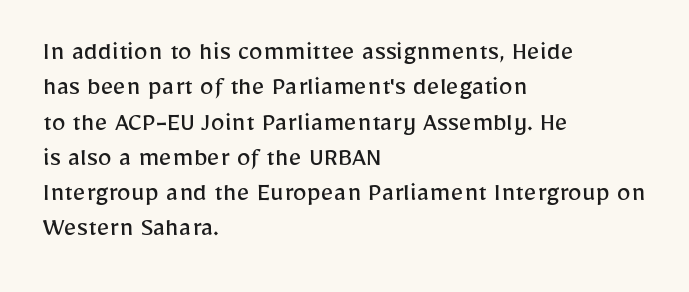
Q: Is the text bold? A: No.
Q: Is the text italic (slanted)? A: No, it is upright.
Q: Is the typeface a serif or a sans-serif typeface? A: Sans-serif.
Q: Is the text underlined? A: No.
Q: How is the paragraph aligned? A: Left-aligned.
Q: Is the spacing between letters normal or unusually wide? A: Normal.
Q: Is the spacing between lines tight, normal or loose? A: Normal.
Q: Width (condensed, normal, or wide)? A: Normal.
Q: Stroke contrast? A: Low.
Q: x-height? A: Medium.
Q: Monospaced? A: No.
